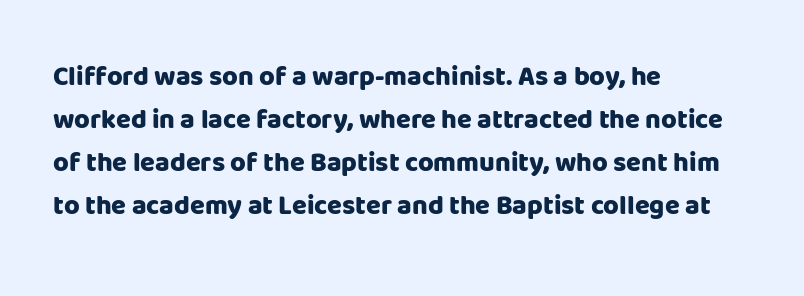
Q: Is the text bold? A: Yes.
Q: Is the text italic (slanted)? A: No, it is upright.
Q: Is the text underlined? A: No.
Q: How is the paragraph aligned? A: Left-aligned.
Q: Is the spacing between letters normal or unusually wide? A: Normal.
Q: Is the spacing between lines tight, normal or loose? A: Normal.
